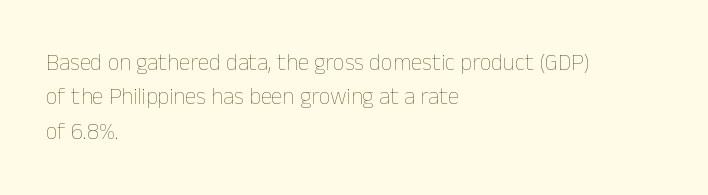
Observe the ordinary spacing: letters are neighbours, not strangers. Only glyphs here, with clear space below each row. Honestly, the row spacing looks completely unremarkable. No letter is thick-stroked: the sample isn't bold.
